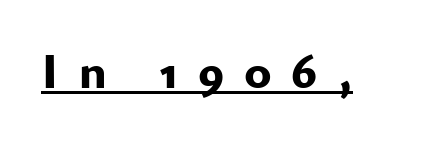
The letters advance in unequal steps, a hallmark of proportional type. These lines were composed using upright roman letters. This rendering features underlined lettering. This is sans-serif lettering, the kind often seen on screens and signage. As a designer I'd log this as weight 700, bold. The letters are spread apart with noticeably loose tracking.
